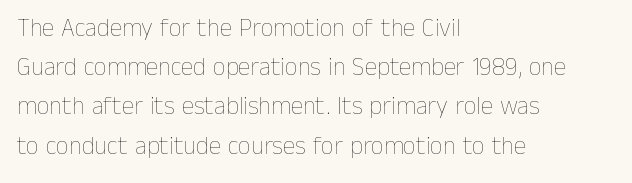
Is this a heavy cut? Hardly; it is regular or lighter. In CSS terms this would be text-align: left. Words appear dense and cohesive because spacing is normal. The gap between lines stays unmarked. Reading down the column, the eye jumps a familiar distance to each next line. This is roman type, the default non-slanted kind.
